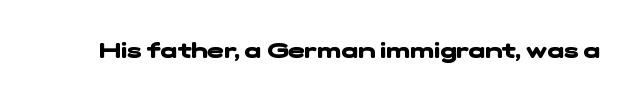
Does extra space separate the letters? No, they use regular spacing. Quick note: underline off. This is heavy type, rendered in bold.
